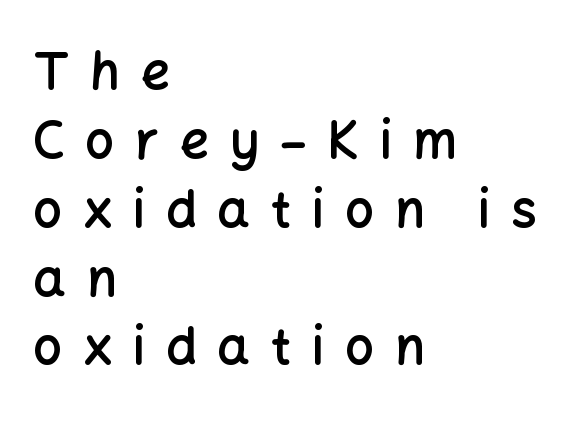
Q: Is the text bold? A: Semi-bold.
Q: Is the text italic (slanted)? A: No, it is upright.
Q: Is the typeface a serif or a sans-serif typeface? A: Sans-serif.
Q: Is the text underlined? A: No.
Q: How is the paragraph aligned? A: Left-aligned.
Q: Is the spacing between letters normal or unusually wide? A: Unusually wide.
Q: Is the spacing between lines tight, normal or loose? A: Normal.
Q: Width (condensed, normal, or wide)? A: Normal.
Q: Stroke contrast? A: Low.
Q: x-height? A: Medium.
Q: Monospaced? A: No.
